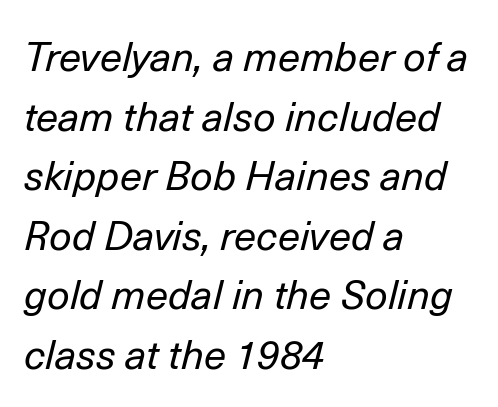
Q: Is the text bold? A: No.
Q: Is the text italic (slanted)? A: Yes, it leans right by about 14 degrees.
Q: Is the text underlined? A: No.
Q: How is the paragraph aligned? A: Left-aligned.
Q: Is the spacing between letters normal or unusually wide? A: Normal.
Q: Is the spacing between lines tight, normal or loose? A: Normal.
Q: Width (condensed, normal, or wide)? A: Normal.
Q: Stroke contrast? A: Low.
Q: x-height? A: Medium.
Q: Monospaced? A: No.
